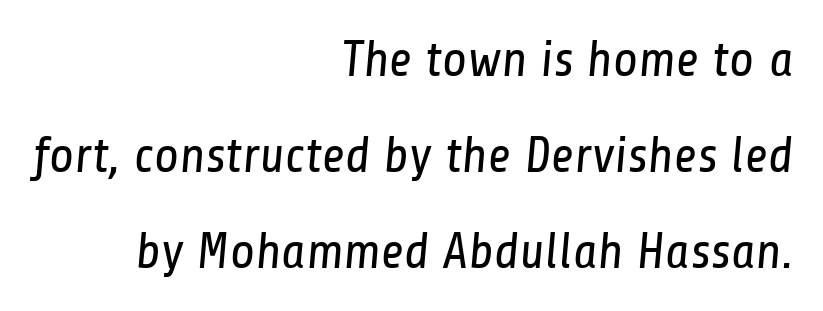
{"serif": "no", "bold": "no", "weight": "regular", "width": "condensed", "stroke_contrast": "low", "x_height": "medium", "monospaced": "no", "underline": "no", "align": "right", "line_spacing_ratio": 1.88, "letter_spacing": "normal", "letter_spacing_em": 0.0, "glyph_px": 51}
